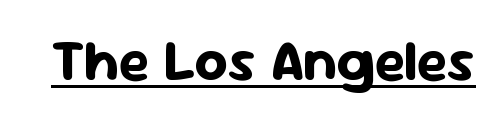
Q: Is the text bold? A: Yes.
Q: Is the text italic (slanted)? A: No, it is upright.
Q: Is the typeface a serif or a sans-serif typeface? A: Sans-serif.
Q: Is the text underlined? A: Yes.
Q: Is the spacing between letters normal or unusually wide? A: Normal.
Q: Width (condensed, normal, or wide)? A: Normal.
Q: Stroke contrast? A: Low.
Q: x-height? A: Medium.
Q: Monospaced? A: No.
